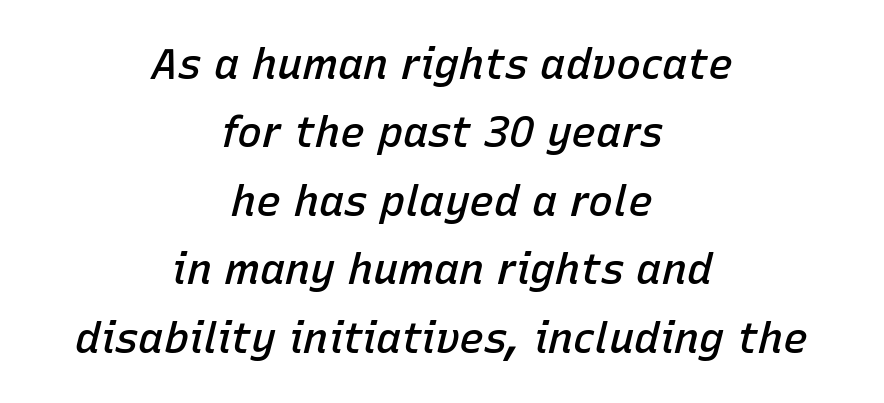
Glyph-to-glyph distance matches everyday printed text. This sample keeps an unexceptional amount of space between lines. No word sits above an underline. Set as a demibold, roughly 600 on the weight scale.
